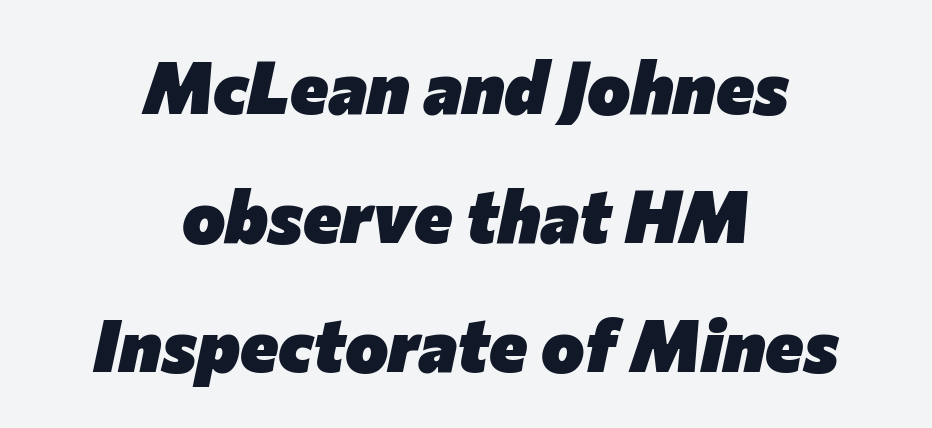
Q: Is the text bold? A: Yes.
Q: Is the text italic (slanted)? A: Yes, it leans right by about 12 degrees.
Q: Is the text underlined? A: No.
Q: How is the paragraph aligned? A: Centered.
Q: Is the spacing between letters normal or unusually wide? A: Normal.
Q: Width (condensed, normal, or wide)? A: Normal.
Q: Stroke contrast? A: Low.
Q: x-height? A: Medium.
Q: Monospaced? A: No.
